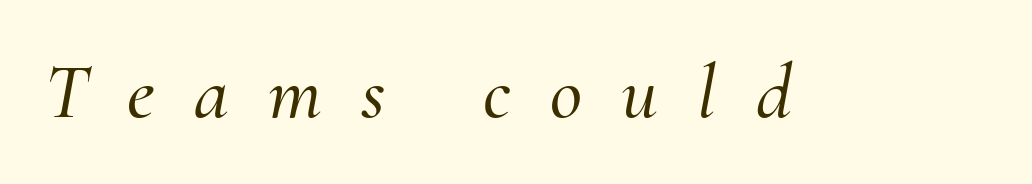
The image shows 79 px serif type, italic (leaning right); set unusually wide letter spacing (+0.5 em), not underlined; medium stroke contrast and a small x-height.
